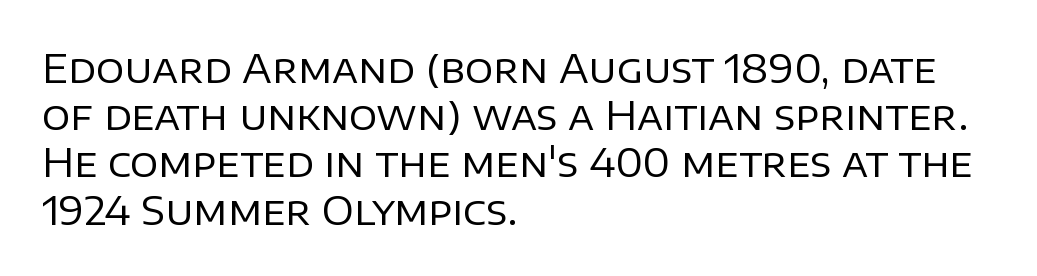
Note the varied advance widths — an 'i' is clearly narrower than an 'm'. Vertical stems look standard width or narrower in stroke. Between one letter and the next there's only the usual sliver of space. The type sits square on the baseline with zero lean. Nope, no serifs anywhere on these letters. The gap between lines stays unmarked.
